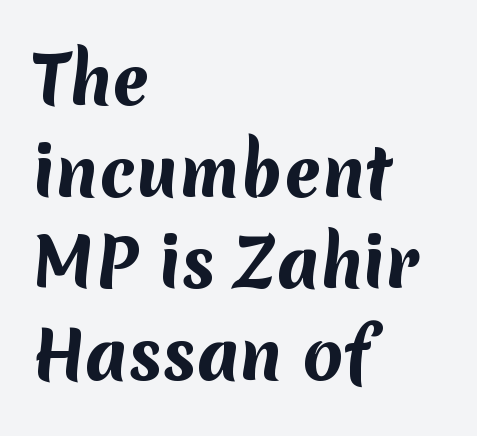
On the weight axis this lands at bold, roughly 700. Note the varied advance widths — an 'i' is clearly narrower than an 'm'. Casual observation: everything's shoved over to the left. This rendering leaves character spacing at its baseline value.
